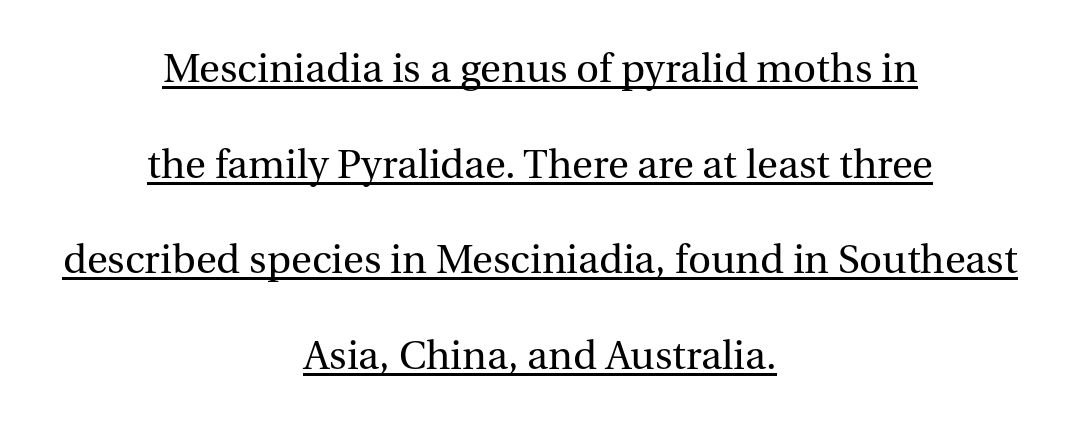
The image shows 40 px regular-weight serif type, upright; set centered, loose line spacing (2.39x), normal letter spacing, underlined; medium stroke contrast and a medium x-height.
